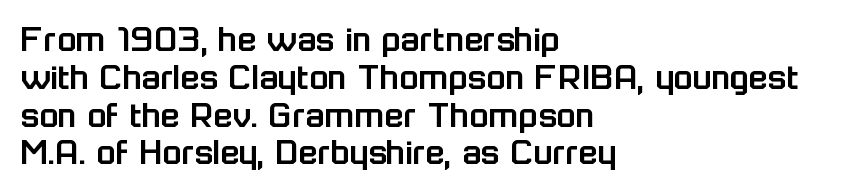
The leading is snug, giving the passage a crowded texture. Compared with a centered layout, this one pins lines to the left instead. Honestly, the letter spacing is just normal — you wouldn't notice it. Letters rest on an invisible, unmarked baseline.
